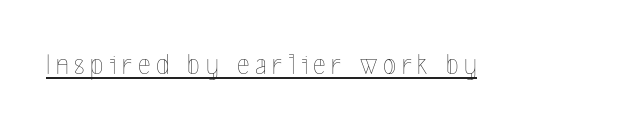
{"italic": "no", "bold": "no", "weight": "thin", "width": "condensed", "x_height": "medium", "monospaced": "no", "underline": "yes", "glyph_px": 30}
